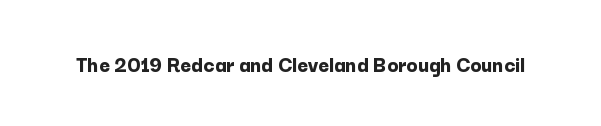
The image shows 23 px bold type, upright; set normal letter spacing, not underlined.
